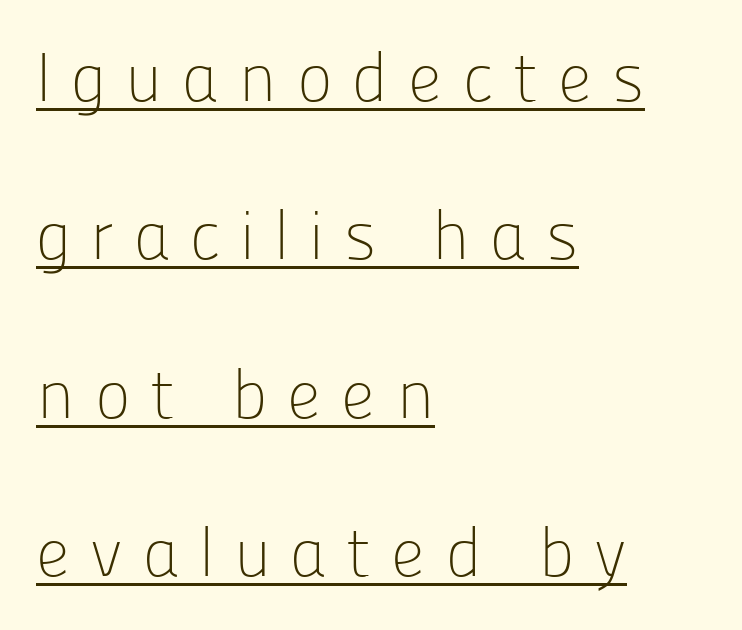
{"serif": "no", "italic": "no", "bold": "no", "weight": "light", "width": "normal", "stroke_contrast": "low", "x_height": "medium", "monospaced": "no", "underline": "yes", "align": "left", "line_spacing": "loose", "line_spacing_ratio": 2.33, "letter_spacing": "wide", "letter_spacing_em": 0.29, "glyph_px": 68}
